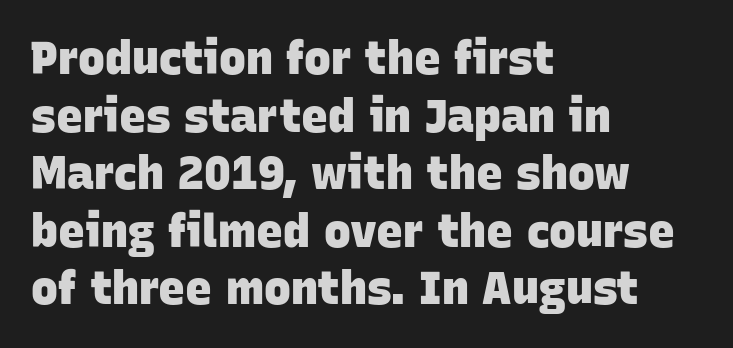
{"serif": "no", "bold": "yes", "weight": "heavy", "width": "normal", "stroke_contrast": "low", "x_height": "large", "monospaced": "no", "underline": "no", "align": "left", "line_spacing": "normal", "line_spacing_ratio": 1.28, "letter_spacing": "normal", "letter_spacing_em": 0.0, "glyph_px": 45}
